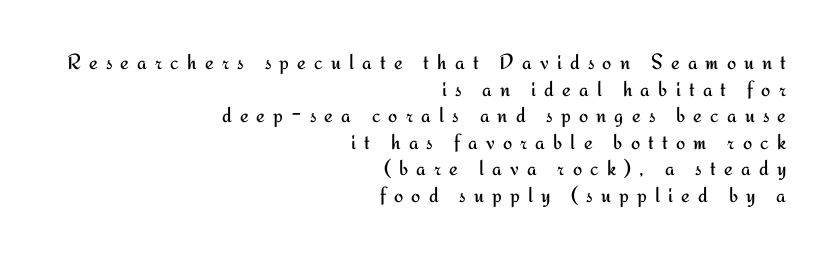
Q: Is the text bold? A: No.
Q: Is the text italic (slanted)? A: No, it is upright.
Q: Is the text underlined? A: No.
Q: How is the paragraph aligned? A: Right-aligned.
Q: Is the spacing between letters normal or unusually wide? A: Unusually wide.
